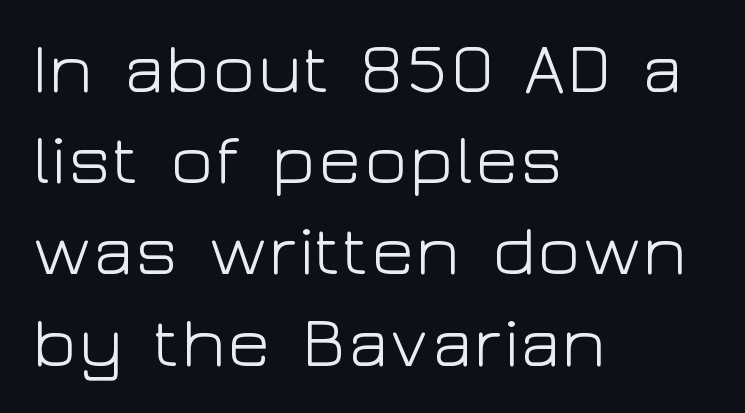
Q: Is the text bold? A: No.
Q: Is the text italic (slanted)? A: No, it is upright.
Q: Is the typeface a serif or a sans-serif typeface? A: Sans-serif.
Q: Is the text underlined? A: No.
Q: How is the paragraph aligned? A: Left-aligned.
Q: Is the spacing between letters normal or unusually wide? A: Normal.
Q: Is the spacing between lines tight, normal or loose? A: Normal.
Q: Width (condensed, normal, or wide)? A: Wide.
Q: Stroke contrast? A: Low.
Q: x-height? A: Medium.
Q: Monospaced? A: No.
